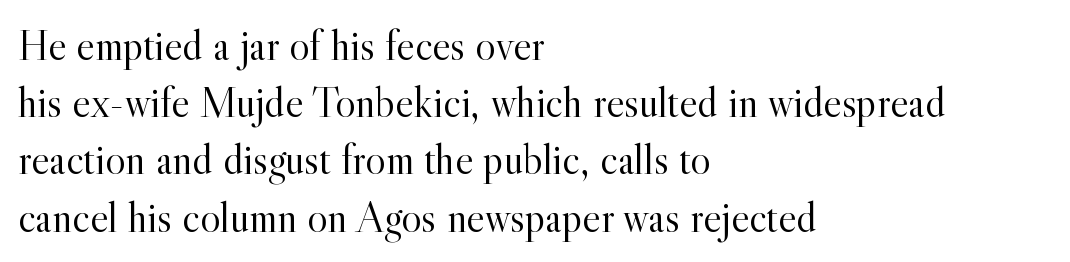
Looks like regular typesetting: each glyph gets only the width it needs. Compared with a centered layout, this one pins lines to the left instead. Upright lettering throughout. This sample uses a serif face. Clear beneath every line of the passage. Honestly, the letter spacing is just normal — you wouldn't notice it.
